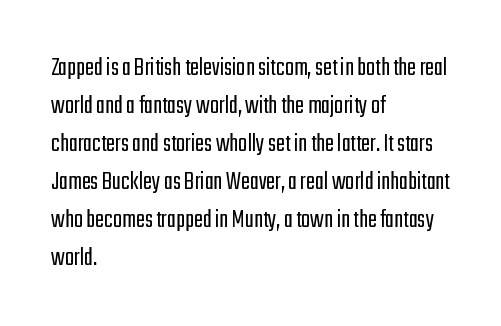
The image shows 27 px text type, upright; set left-aligned, normal line spacing (1.41x), normal letter spacing, not underlined.
